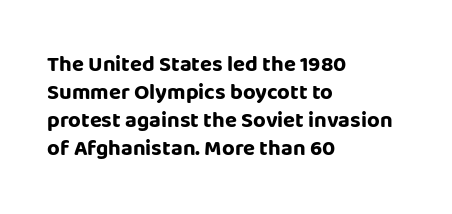
Q: Is the text bold? A: Yes.
Q: Is the text italic (slanted)? A: No, it is upright.
Q: Is the text underlined? A: No.
Q: How is the paragraph aligned? A: Left-aligned.
Q: Is the spacing between letters normal or unusually wide? A: Normal.
Q: Is the spacing between lines tight, normal or loose? A: Normal.
